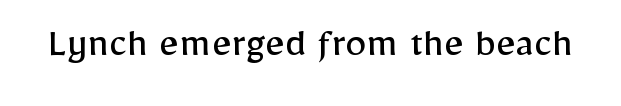
Q: Is the text bold? A: No.
Q: Is the text italic (slanted)? A: No, it is upright.
Q: Is the typeface a serif or a sans-serif typeface? A: Sans-serif.
Q: Is the text underlined? A: No.
Q: Is the spacing between letters normal or unusually wide? A: Normal.
Q: Width (condensed, normal, or wide)? A: Normal.
Q: Stroke contrast? A: Low.
Q: x-height? A: Medium.
Q: Monospaced? A: No.
